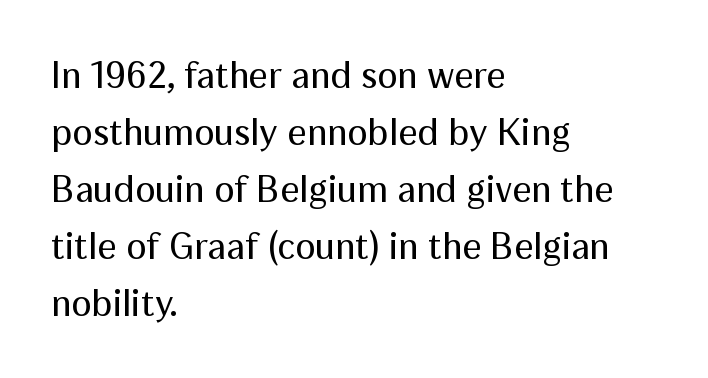
Look at the tracking — it's just the regular setting, nothing added. I'd call this a sans setting — the letters go barefoot. Rule under the text: the space is simply empty. Short and long lines alike share a common starting point at left. When letters stand straight like this, we call the style roman or upright.
